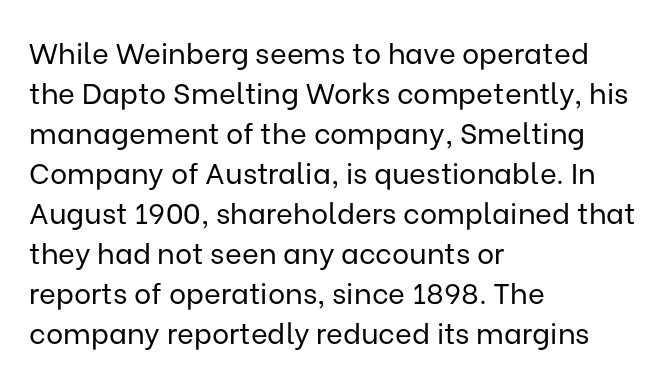
{"serif": "no", "italic": "no", "bold": "no", "weight": "regular", "width": "normal", "stroke_contrast": "low", "x_height": "medium", "monospaced": "no", "underline": "no", "align": "left", "line_spacing": "normal", "line_spacing_ratio": 1.38, "letter_spacing": "normal", "letter_spacing_em": 0.0, "glyph_px": 29}
